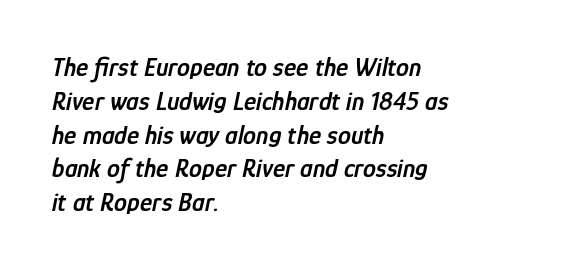
All the whitespace from short lines collects on the right. Beneath every word, the page is bare. In terms of leading, this rendering sits right in the middle. Characters are canted at an angle relative to the baseline's perpendicular.
